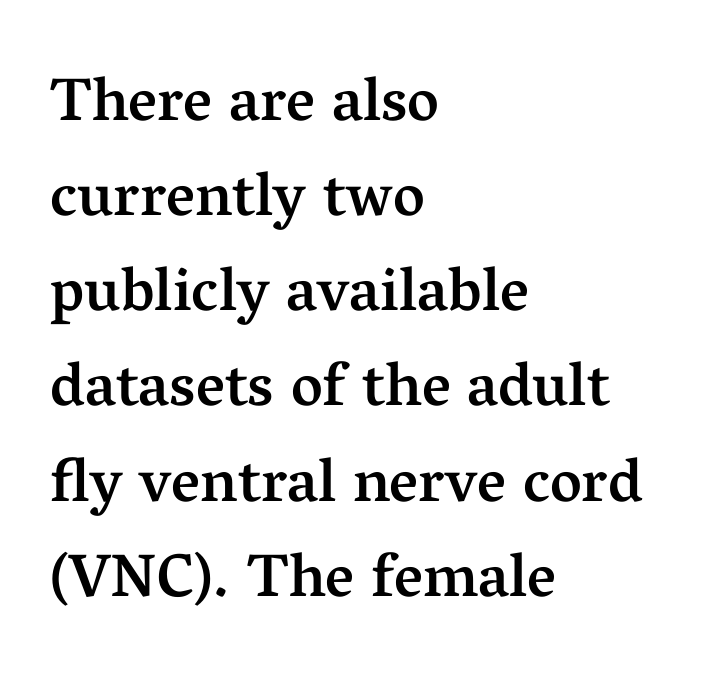
The image shows 61 px semibold serif type, upright; set left-aligned, normal line spacing (1.56x), normal letter spacing, not underlined; medium stroke contrast and a medium x-height.
